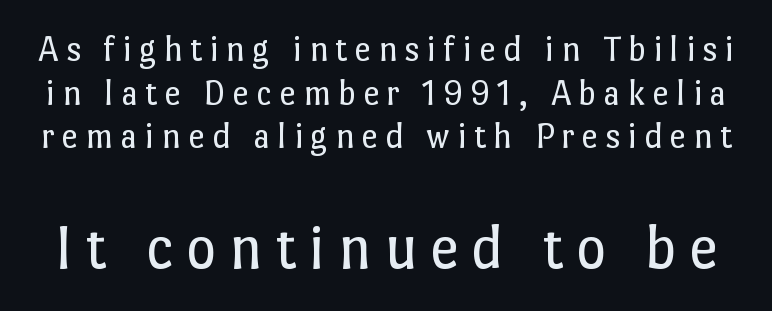
{"italic": "no", "bold": "no", "weight": "regular", "width": "normal", "stroke_contrast": "low", "x_height": "medium", "monospaced": "no", "underline": "no", "line_spacing_ratio": 1.18, "larger_block": "second", "size_ratio": 1.76, "glyph_px": 65}
